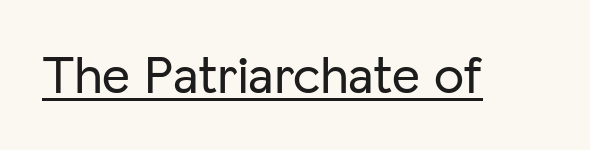
Q: Is the text italic (slanted)? A: No, it is upright.
Q: Is the typeface a serif or a sans-serif typeface? A: Sans-serif.
Q: Is the text underlined? A: Yes.
Q: Is the spacing between letters normal or unusually wide? A: Normal.
Q: Width (condensed, normal, or wide)? A: Normal.
Q: Stroke contrast? A: Low.
Q: x-height? A: Medium.
Q: Monospaced? A: No.
